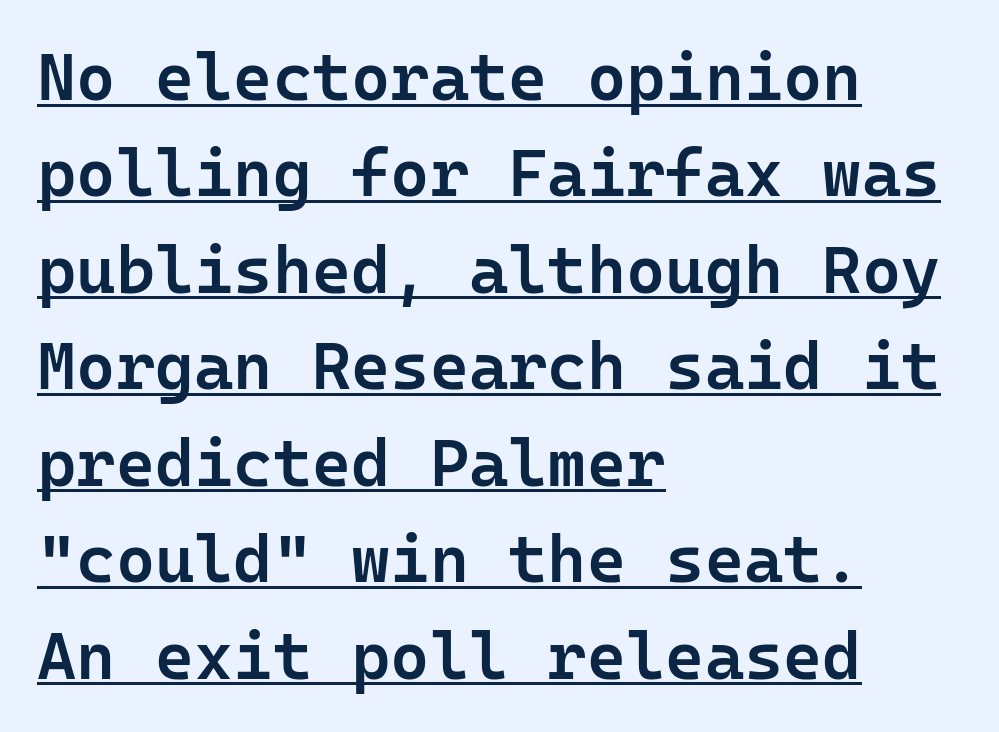
{"serif": "no", "italic": "no", "bold": "semi", "weight": "semibold", "width": "normal", "stroke_contrast": "low", "x_height": "medium", "monospaced": "yes", "underline": "yes", "align": "left", "line_spacing": "normal", "line_spacing_ratio": 1.44, "letter_spacing": "normal", "letter_spacing_em": 0.0, "glyph_px": 67}
